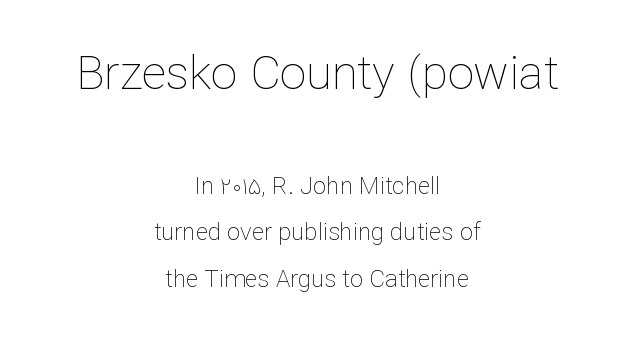
{"italic": "no", "bold": "no", "weight": "thin", "width": "normal", "stroke_contrast": "low", "x_height": "medium", "monospaced": "no", "underline": "no", "align": "center", "line_spacing": "loose", "line_spacing_ratio": 1.94, "letter_spacing": "normal", "letter_spacing_em": 0.0, "larger_block": "first", "size_ratio": 1.96, "glyph_px": 47}
